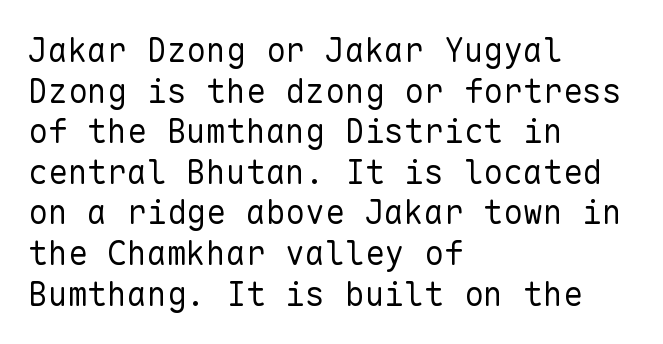
Q: Is the text bold? A: No.
Q: Is the text italic (slanted)? A: No, it is upright.
Q: Is the typeface a serif or a sans-serif typeface? A: Sans-serif.
Q: Is the text underlined? A: No.
Q: How is the paragraph aligned? A: Left-aligned.
Q: Is the spacing between letters normal or unusually wide? A: Normal.
Q: Width (condensed, normal, or wide)? A: Normal.
Q: Stroke contrast? A: Low.
Q: x-height? A: Medium.
Q: Monospaced? A: Yes.
